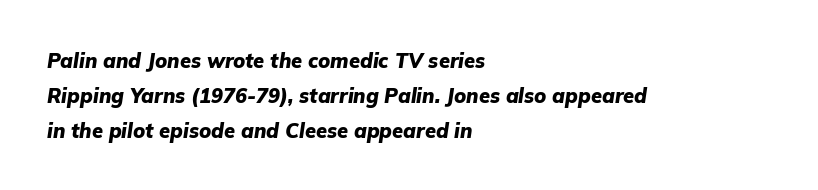
{"italic": "yes", "lean": "right", "slant_degrees": 9, "bold": "yes", "underline": "no", "align": "left", "line_spacing_ratio": 1.75, "letter_spacing": "normal", "letter_spacing_em": 0.0, "glyph_px": 20}
